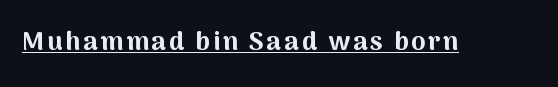
The image shows 26 px bold type, upright; set underlined.
